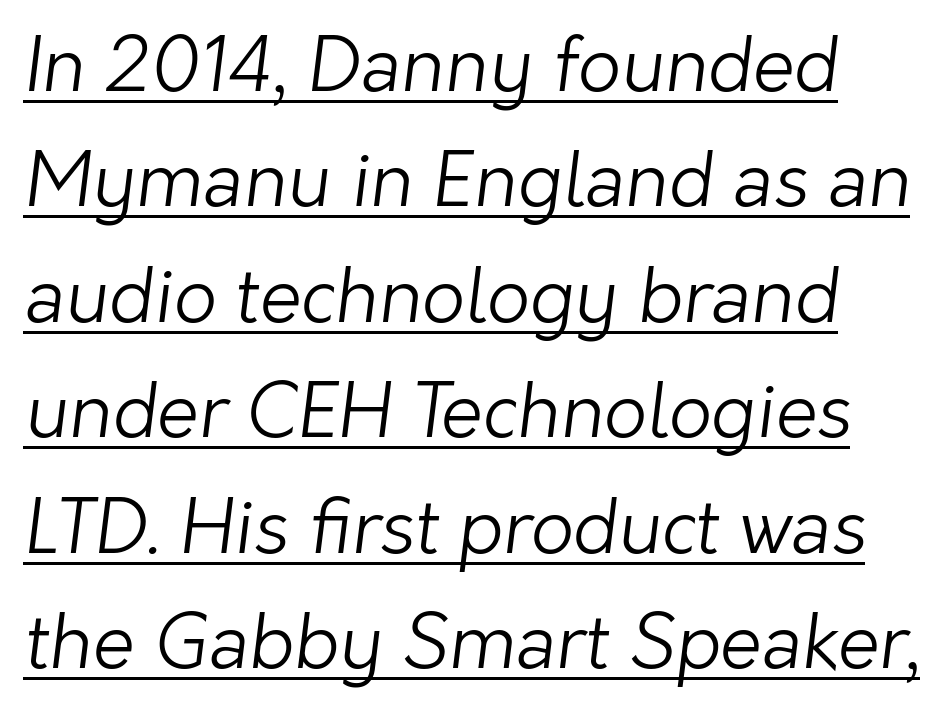
Look at the tracking — it's just the regular setting, nothing added. Heaviness? Minimal to ordinary, like unemphasized prose. The designer left line spacing at the default. A continuous stroke trails under the words, as in a hyperlink. The face used here is proportionally spaced, like ordinary book or web type. Note: no serifs on the glyphs.
